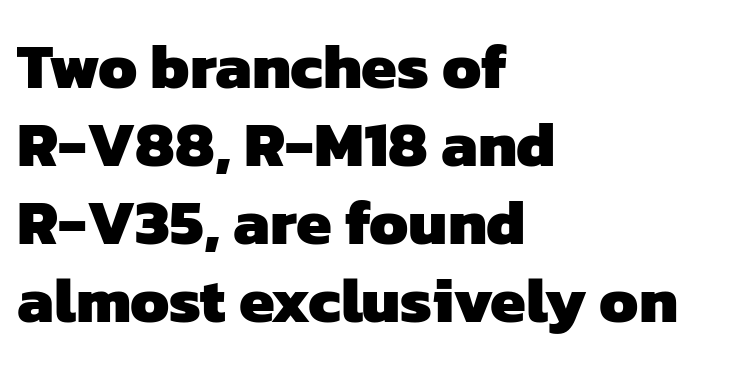
The image shows 64 px heavy sans-serif type; set left-aligned, line spacing 1.22x, normal letter spacing, not underlined; low stroke contrast and a medium x-height.
